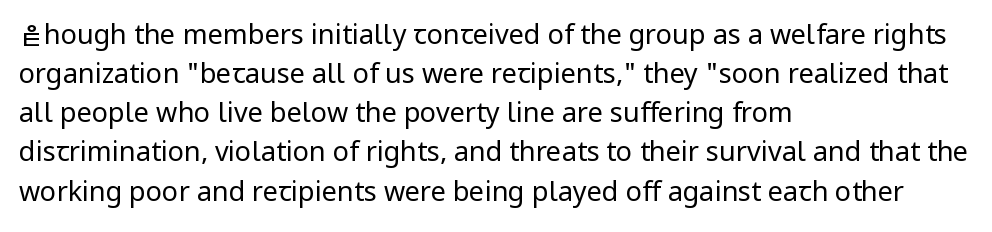
The image shows 27 px text type, upright; set left-aligned, normal line spacing (1.45x), normal letter spacing, not underlined.
